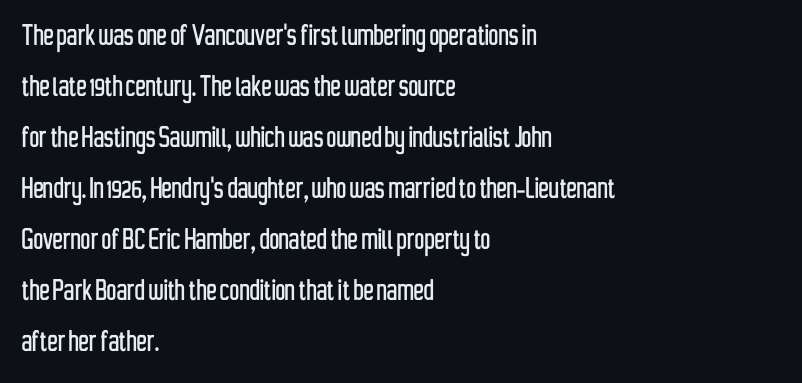
There is no visible air inserted between adjacent glyphs. Looks like regular typesetting: each glyph gets only the width it needs. Reading down the column, the eye jumps a familiar distance to each next line. The text block is weighted toward the left margin, trailing off unevenly rightward. The specimen omits any rule beneath the text block's lines. This is sans-serif lettering, the kind often seen on screens and signage.
